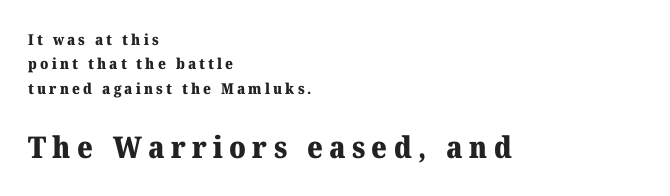
{"serif": "yes", "italic": "no", "bold": "yes", "weight": "heavy", "width": "normal", "stroke_contrast": "medium", "x_height": "medium", "monospaced": "no", "underline": "no", "align": "left", "line_spacing": "normal", "line_spacing_ratio": 1.63, "letter_spacing": "wide", "letter_spacing_em": 0.21, "larger_block": "second", "size_ratio": 2.0, "glyph_px": 30}
